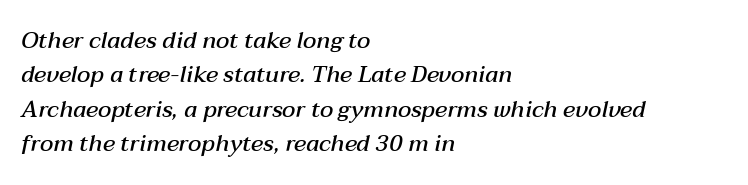
Honestly, the row spacing looks completely unremarkable. Italic? Definitely — the glyphs are oblique. The glyphs are unaccompanied by any horizontal stroke below them. Is the block centered? No — it sits flush against the left margin.
